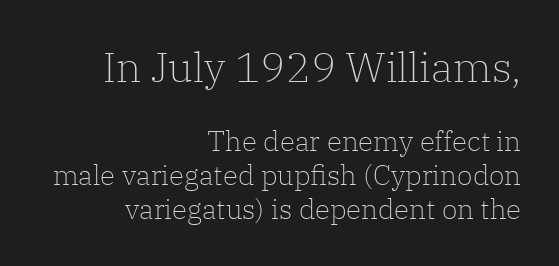
The baseline area is clear. The axis of the letterforms is exactly vertical. Where is the straight margin? On the right. Character widths vary here, with narrow letters taking less room than wide ones. The more generous point size was reserved for the upper chunk.
